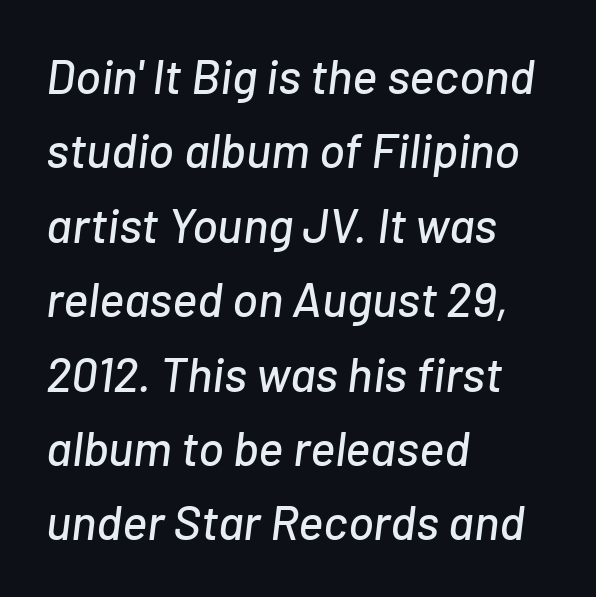
Do the characters align in a grid? No, the font is proportional. Does the leading feel generous? No, just average. Look at the tracking — it's just the regular setting, nothing added. The lines are quadded left. Each row of text sits above clean, open space. The text carries the slant typical of an italic or oblique font.
